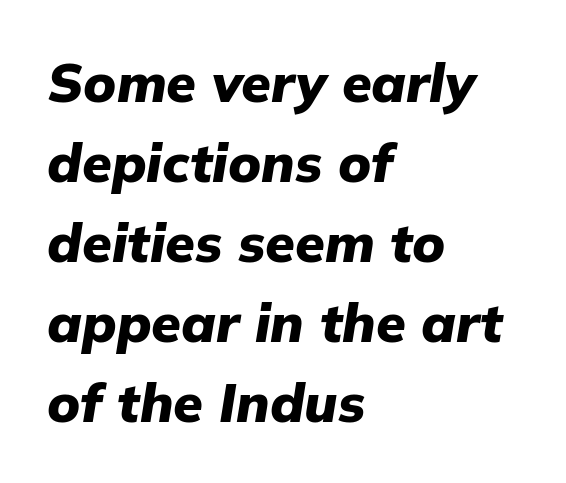
The image shows 54 px heavy type, italic (leaning right); set left-aligned, normal line spacing (1.48x), normal letter spacing, not underlined; low stroke contrast and a medium x-height.
